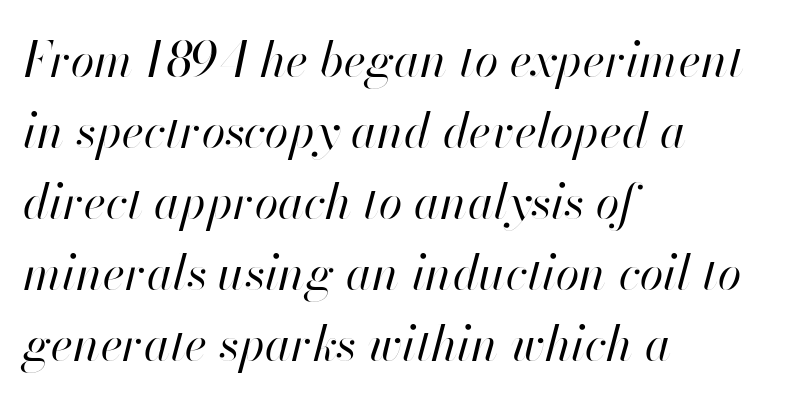
The image shows 48 px regular-weight type, italic (leaning right); set left-aligned, normal line spacing (1.48x), normal letter spacing, not underlined; high stroke contrast and a small x-height.
